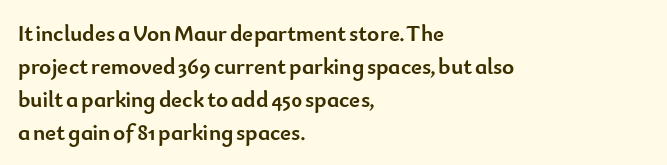
The gaps between neighbouring characters are ordinary and unremarkable. A dark, heavy texture on the line: the type is bold. Leftover space on each line is placed entirely after the last word. Reading down the column, the eye jumps a familiar distance to each next line. This is the regular roman posture of the typeface.
